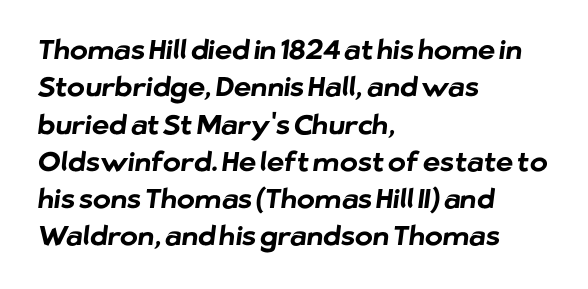
{"bold": "yes", "underline": "no", "align": "left", "line_spacing": "normal", "line_spacing_ratio": 1.38, "letter_spacing": "normal", "letter_spacing_em": 0.0, "glyph_px": 27}
